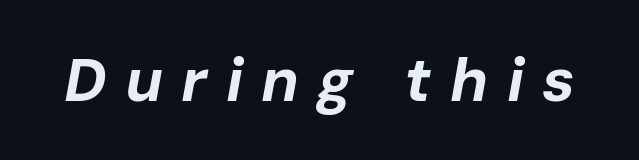
Beneath every word, the page is bare. The font is running at its bold setting. Do the characters align in a grid? No, the font is proportional. Tracking here is generous; glyphs stand well apart from one another. The text carries the slant typical of an italic or oblique font.
